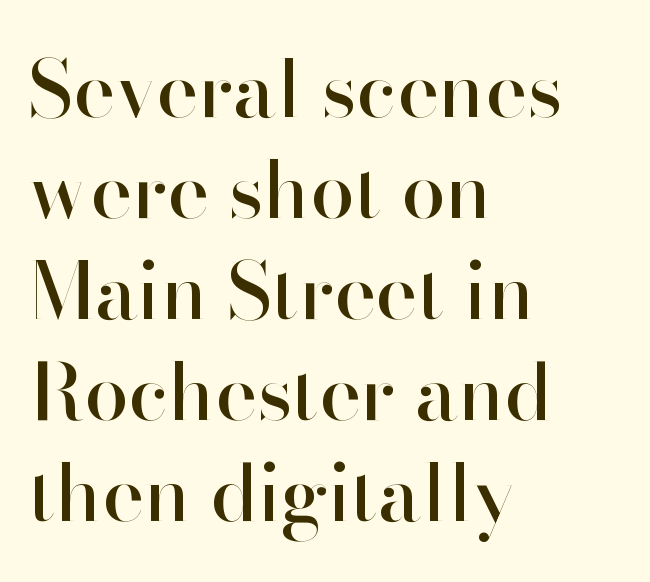
The image shows 79 px sans-serif type, upright; set left-aligned, normal line spacing (1.28x), normal letter spacing, not underlined; high stroke contrast and a small x-height.
